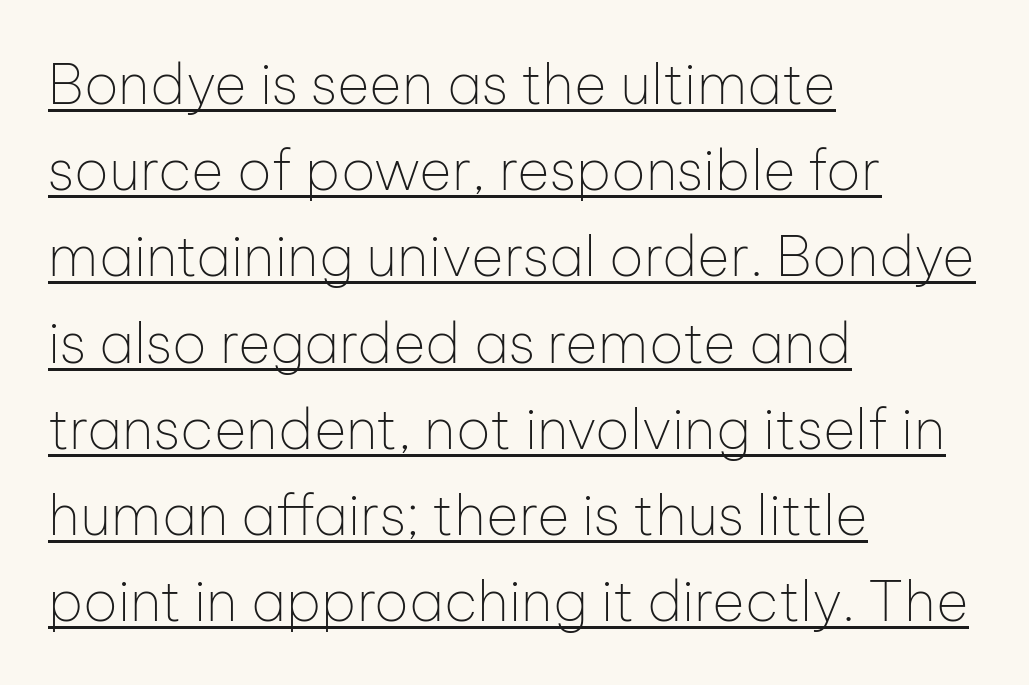
Q: Is the text bold? A: No.
Q: Is the text italic (slanted)? A: No, it is upright.
Q: Is the typeface a serif or a sans-serif typeface? A: Sans-serif.
Q: Is the text underlined? A: Yes.
Q: How is the paragraph aligned? A: Left-aligned.
Q: Is the spacing between letters normal or unusually wide? A: Normal.
Q: Is the spacing between lines tight, normal or loose? A: Normal.
Q: Width (condensed, normal, or wide)? A: Normal.
Q: Stroke contrast? A: Low.
Q: x-height? A: Medium.
Q: Monospaced? A: No.
